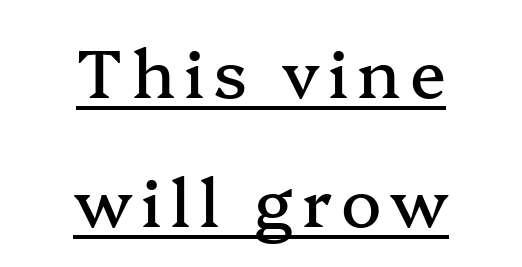
The image shows 67 px serif type, upright; set centered, loose line spacing (1.93x), underlined; medium stroke contrast and a medium x-height.
